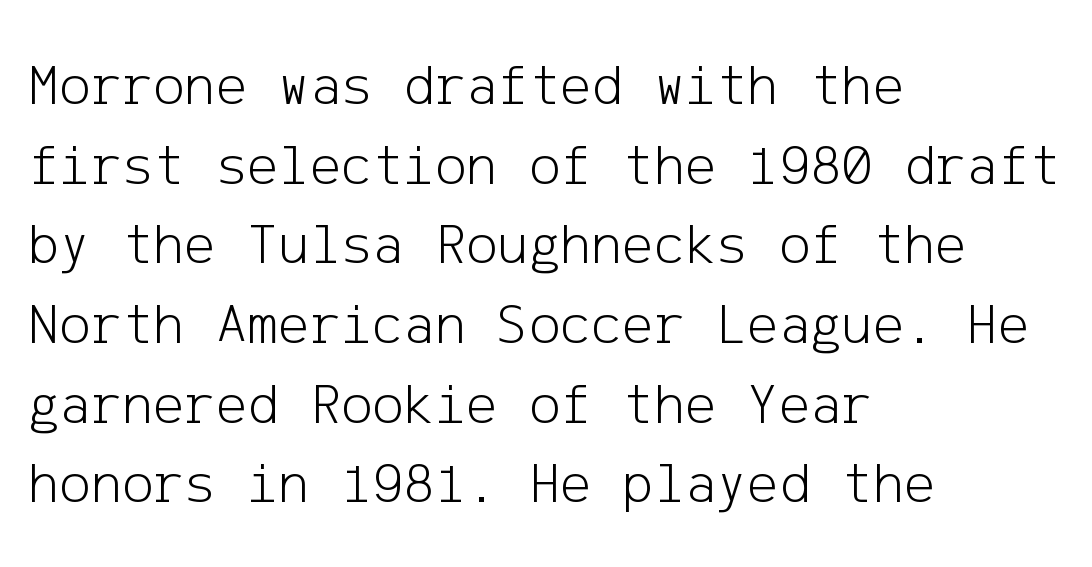
{"serif": "no", "italic": "no", "bold": "no", "weight": "light", "width": "normal", "stroke_contrast": "low", "x_height": "medium", "underline": "no", "align": "left", "line_spacing": "normal", "line_spacing_ratio": 1.35, "letter_spacing": "normal", "letter_spacing_em": 0.0, "glyph_px": 59}
